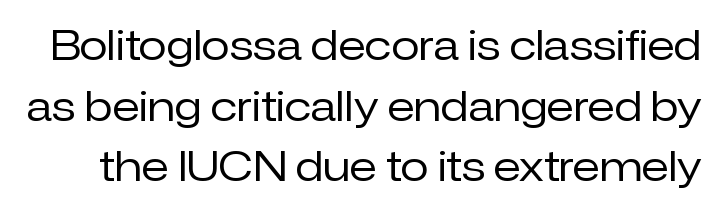
Q: Is the text bold? A: No.
Q: Is the text italic (slanted)? A: No, it is upright.
Q: Is the typeface a serif or a sans-serif typeface? A: Sans-serif.
Q: Is the text underlined? A: No.
Q: Is the spacing between letters normal or unusually wide? A: Normal.
Q: Is the spacing between lines tight, normal or loose? A: Normal.
Q: Width (condensed, normal, or wide)? A: Normal.
Q: Stroke contrast? A: Low.
Q: x-height? A: Medium.
Q: Monospaced? A: No.
